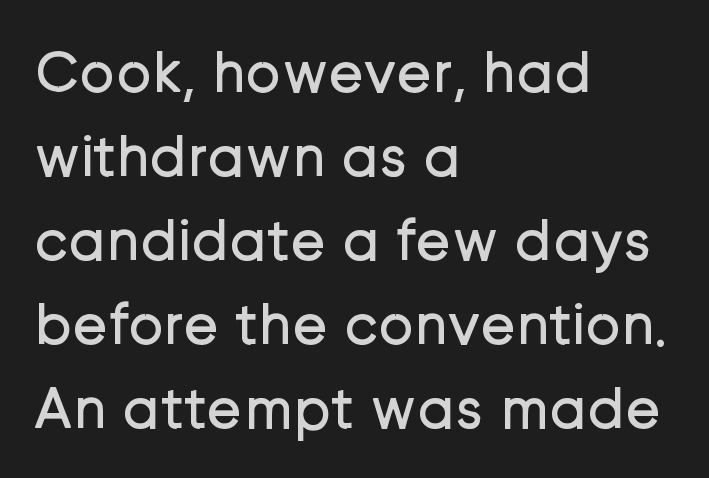
{"serif": "no", "italic": "no", "bold": "no", "weight": "regular", "width": "normal", "stroke_contrast": "low", "x_height": "medium", "monospaced": "no", "underline": "no", "align": "left", "line_spacing": "normal", "line_spacing_ratio": 1.4, "letter_spacing": "normal", "letter_spacing_em": 0.0, "glyph_px": 60}
